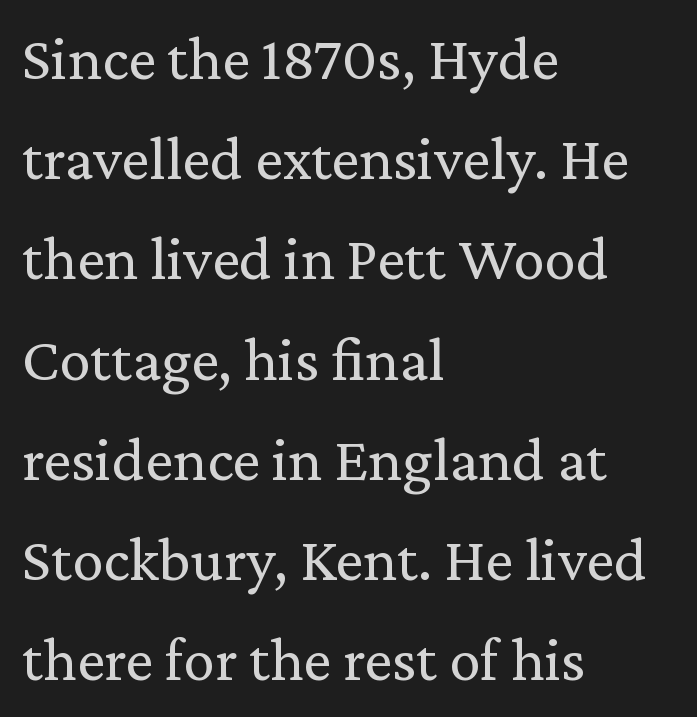
You can tell it's not italic because the verticals are truly vertical. No word sits above an underline. Every row of glyphs begins at an identical x-position on the left. This sample has the flowing, uneven cadence of proportional lettering. Is this a heavy cut? Hardly; it is regular or lighter. Regarding leading, the lines here are spaced in the standard way.
